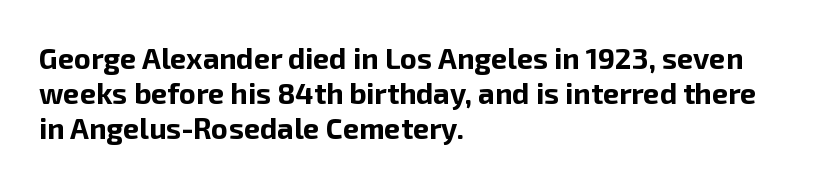
The image shows 29 px bold sans-serif type, upright; set left-aligned, line spacing 1.21x, normal letter spacing, not underlined; low stroke contrast and a medium x-height.
